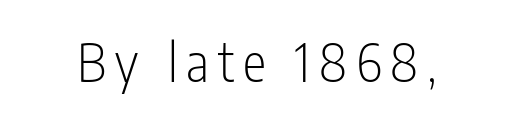
{"serif": "no", "italic": "no", "bold": "no", "weight": "light", "width": "condensed", "stroke_contrast": "low", "x_height": "medium", "monospaced": "no", "underline": "no", "glyph_px": 53}
